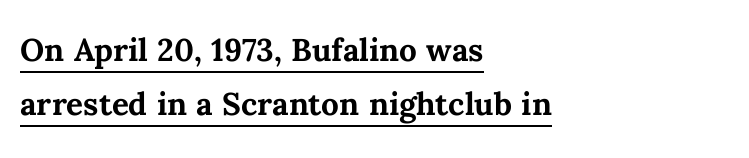
{"italic": "no", "bold": "yes", "weight": "semibold", "width": "normal", "stroke_contrast": "medium", "x_height": "medium", "monospaced": "no", "underline": "yes", "align": "left", "line_spacing": "normal", "line_spacing_ratio": 1.29, "letter_spacing": "normal", "letter_spacing_em": 0.0, "glyph_px": 42}
